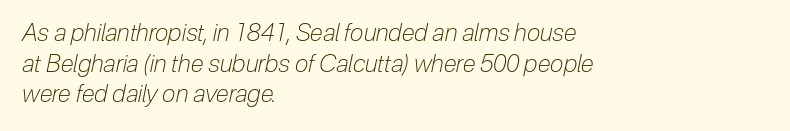
{"italic": "yes", "lean": "right", "slant_degrees": 12, "bold": "no", "underline": "no", "align": "left", "line_spacing": "normal", "line_spacing_ratio": 1.28, "letter_spacing": "normal", "letter_spacing_em": 0.0, "glyph_px": 24}
